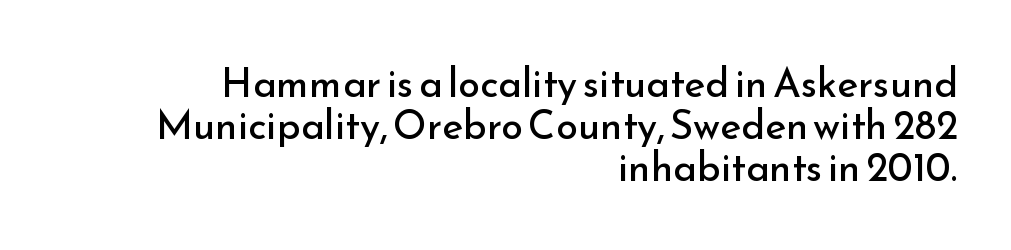
{"serif": "no", "italic": "no", "bold": "no", "weight": "regular", "width": "normal", "stroke_contrast": "low", "x_height": "small", "monospaced": "no", "underline": "no", "align": "right", "line_spacing": "tight", "line_spacing_ratio": 1.05, "letter_spacing": "normal", "letter_spacing_em": 0.0, "glyph_px": 40}
